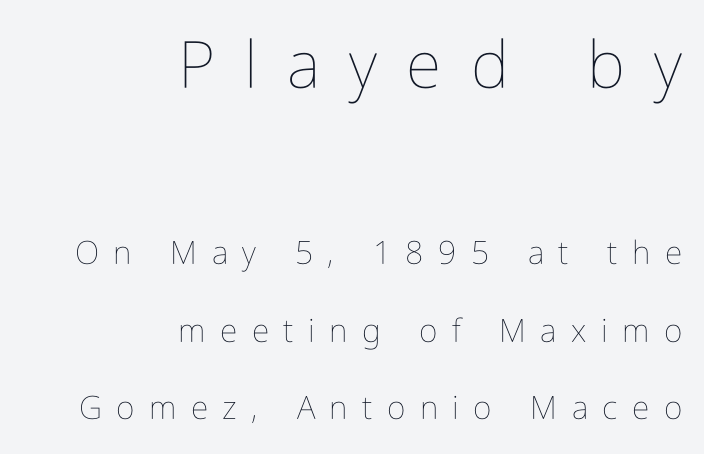
{"italic": "no", "bold": "no", "weight": "thin", "width": "condensed", "stroke_contrast": "low", "x_height": "medium", "monospaced": "no", "underline": "no", "align": "right", "line_spacing": "loose", "line_spacing_ratio": 2.42, "letter_spacing": "wide", "letter_spacing_em": 0.45, "larger_block": "first", "size_ratio": 2.03, "glyph_px": 65}
